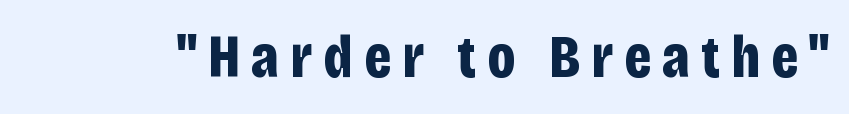
Regarding serifs, this sample does without them. The foot of each line stays bare and open. The characters look thick and weighty, a clear bold. The font's upright variant was chosen for this text. Varying glyph widths throughout — classic text-font behaviour.
